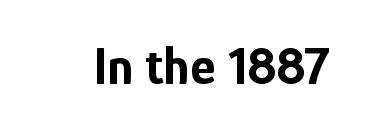
Q: Is the text bold? A: Yes.
Q: Is the text italic (slanted)? A: No, it is upright.
Q: Is the typeface a serif or a sans-serif typeface? A: Sans-serif.
Q: Is the text underlined? A: No.
Q: Is the spacing between letters normal or unusually wide? A: Normal.
Q: Width (condensed, normal, or wide)? A: Condensed.
Q: Stroke contrast? A: Low.
Q: x-height? A: Medium.
Q: Monospaced? A: No.
